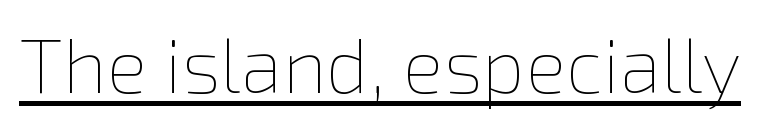
The image shows 77 px thin type, upright; set normal letter spacing, underlined; a medium x-height.
